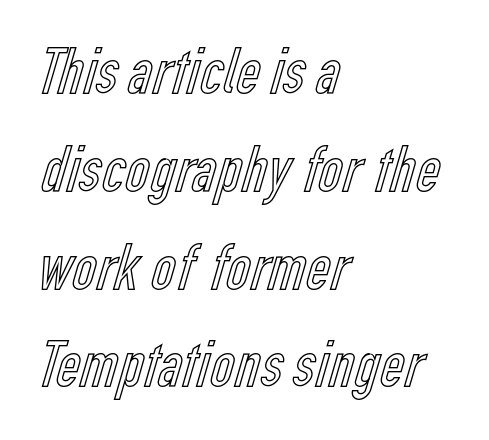
{"width": "condensed", "x_height": "medium", "monospaced": "no", "underline": "no", "align": "left", "line_spacing": "normal", "line_spacing_ratio": 1.46, "letter_spacing": "normal", "letter_spacing_em": 0.0, "glyph_px": 67}
